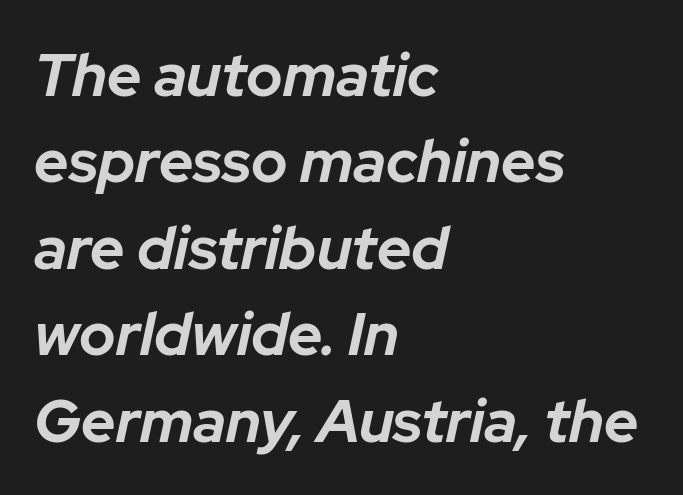
The image shows 60 px bold type, italic (leaning right); set left-aligned, normal line spacing (1.44x), normal letter spacing, not underlined; low stroke contrast and a medium x-height.
